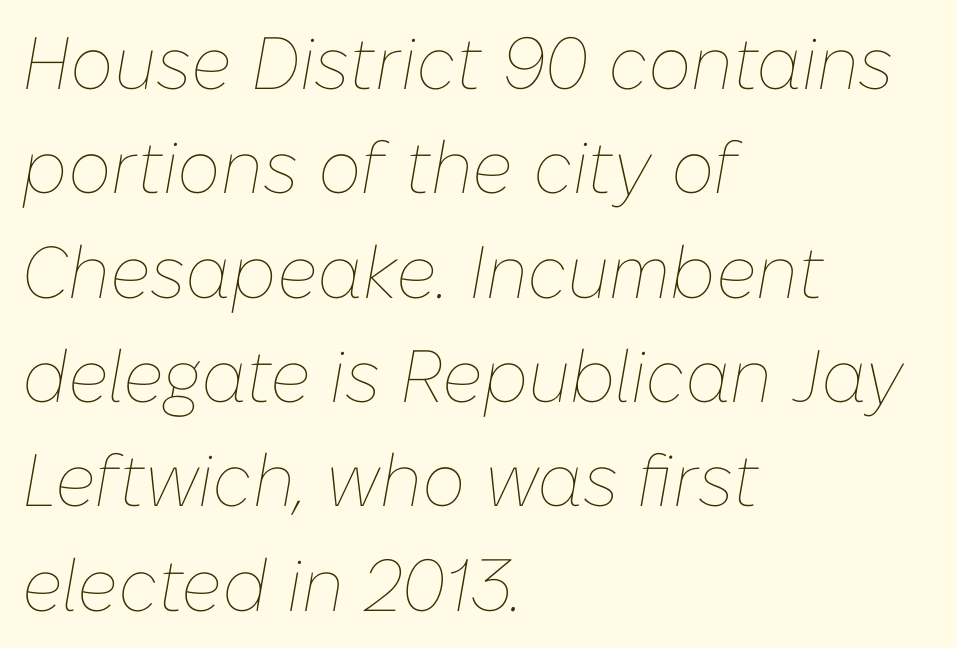
Q: Is the text bold? A: No.
Q: Is the text italic (slanted)? A: Yes, it leans right by about 10 degrees.
Q: Is the text underlined? A: No.
Q: How is the paragraph aligned? A: Left-aligned.
Q: Is the spacing between letters normal or unusually wide? A: Normal.
Q: Is the spacing between lines tight, normal or loose? A: Normal.
Q: Width (condensed, normal, or wide)? A: Normal.
Q: Stroke contrast? A: Low.
Q: x-height? A: Medium.
Q: Monospaced? A: No.
